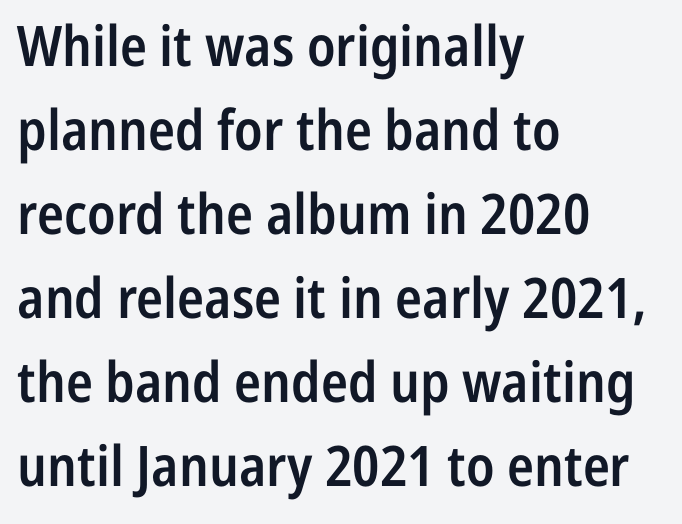
You could not count columns in this text — the font is proportionally spaced. Nope, not italic — everything's standing straight. The passage shown is semibold, sitting just below true bold. Whoever set this chose a conventional vertical rhythm. The specimen omits any rule beneath the text block's lines. The lines are quadded left.
